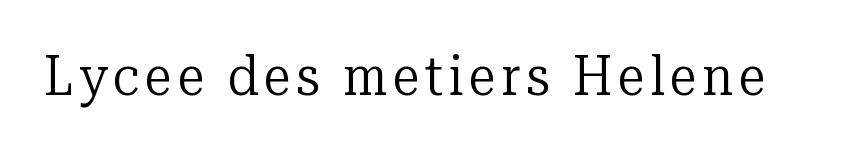
This sample uses a serif face. Stroke thickness stays within the range of a standard reading face or lighter. Decoration check: the copy has no underline. Nope, not italic — everything's standing straight.
